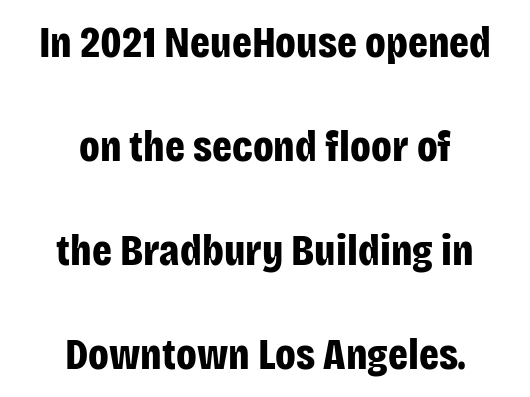
The image shows 44 px bold, condensed sans-serif type, upright; set centered, loose line spacing (2.36x), normal letter spacing, not underlined; low stroke contrast and a large x-height.
